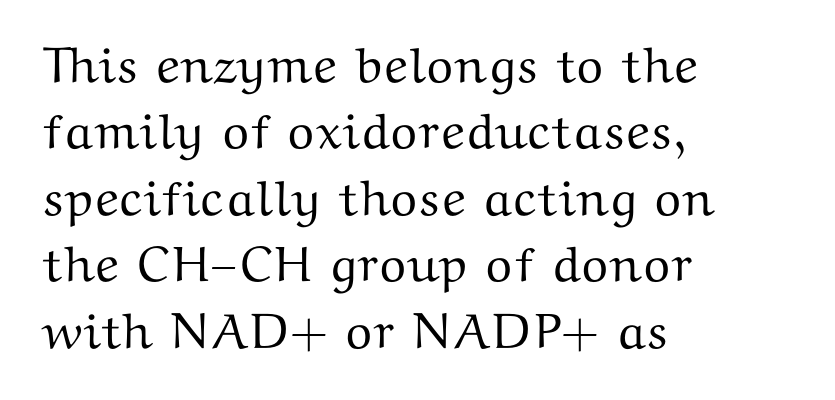
Q: Is the text italic (slanted)? A: No, it is upright.
Q: Is the typeface a serif or a sans-serif typeface? A: Serif.
Q: Is the text underlined? A: No.
Q: How is the paragraph aligned? A: Left-aligned.
Q: Is the spacing between letters normal or unusually wide? A: Normal.
Q: Is the spacing between lines tight, normal or loose? A: Normal.
Q: Width (condensed, normal, or wide)? A: Wide.
Q: Stroke contrast? A: Medium.
Q: x-height? A: Medium.
Q: Monospaced? A: No.
